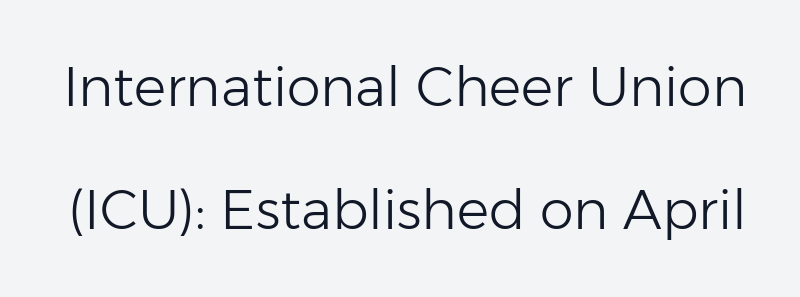
{"serif": "no", "italic": "no", "bold": "no", "weight": "light", "width": "normal", "stroke_contrast": "low", "x_height": "medium", "monospaced": "no", "underline": "no", "line_spacing": "loose", "line_spacing_ratio": 2.28, "letter_spacing": "normal", "letter_spacing_em": 0.0, "glyph_px": 54}
